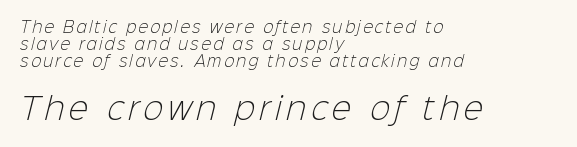
Q: Is the text bold? A: No.
Q: Is the typeface a serif or a sans-serif typeface? A: Sans-serif.
Q: Is the text underlined? A: No.
Q: How is the paragraph aligned? A: Left-aligned.
Q: Is the spacing between lines tight, normal or loose? A: Tight.
Q: Which block of text is set in a larger size, the first (top) or the second (bottom)? A: The second (bottom) one.
Q: Width (condensed, normal, or wide)? A: Normal.
Q: Stroke contrast? A: Low.
Q: x-height? A: Medium.
Q: Monospaced? A: No.
